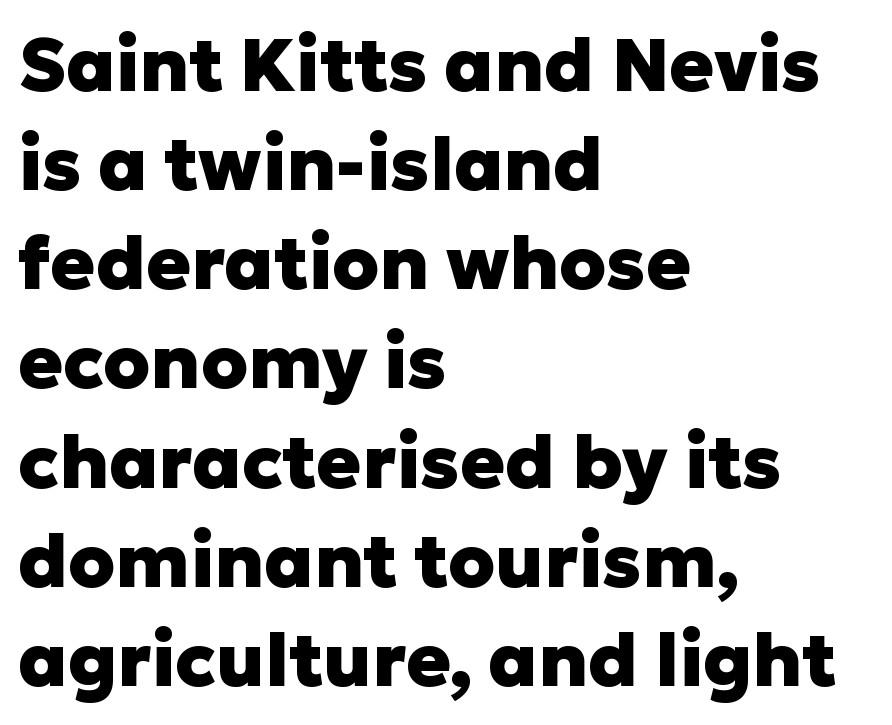
{"serif": "no", "italic": "no", "bold": "yes", "weight": "heavy", "width": "normal", "stroke_contrast": "low", "x_height": "medium", "monospaced": "no", "underline": "no", "align": "left", "line_spacing": "normal", "line_spacing_ratio": 1.34, "letter_spacing": "normal", "letter_spacing_em": 0.0, "glyph_px": 74}
